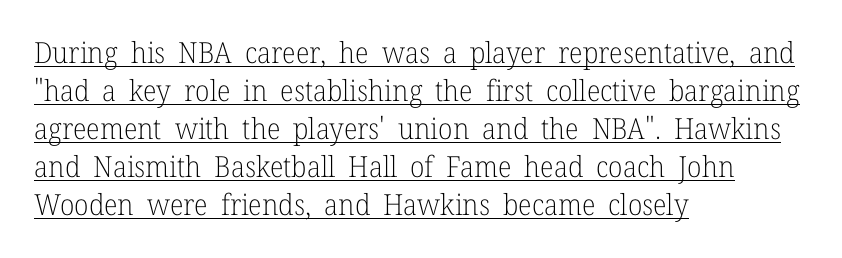
{"serif": "yes", "italic": "no", "bold": "no", "weight": "light", "width": "normal", "stroke_contrast": "low", "x_height": "medium", "monospaced": "no", "underline": "yes", "align": "left", "line_spacing": "normal", "line_spacing_ratio": 1.31, "letter_spacing": "normal", "letter_spacing_em": 0.0, "glyph_px": 29}
